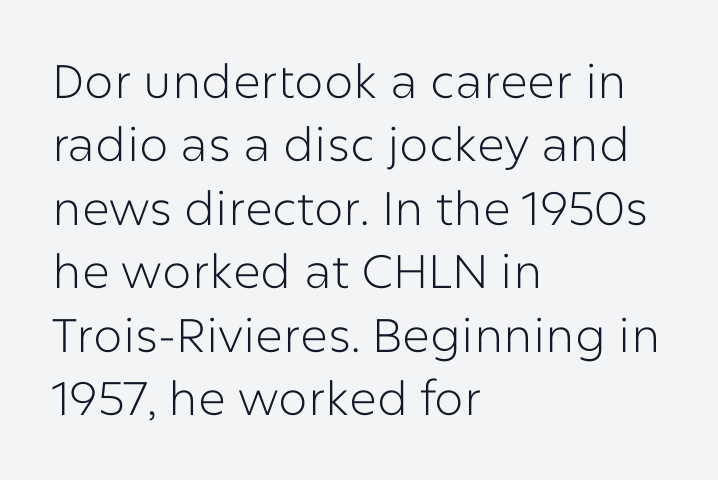
Q: Is the text bold? A: No.
Q: Is the text italic (slanted)? A: No, it is upright.
Q: Is the typeface a serif or a sans-serif typeface? A: Sans-serif.
Q: Is the text underlined? A: No.
Q: How is the paragraph aligned? A: Left-aligned.
Q: Is the spacing between letters normal or unusually wide? A: Normal.
Q: Is the spacing between lines tight, normal or loose? A: Normal.
Q: Width (condensed, normal, or wide)? A: Normal.
Q: Stroke contrast? A: Low.
Q: x-height? A: Medium.
Q: Monospaced? A: No.
